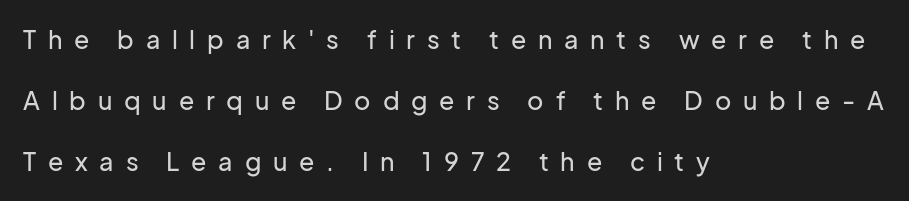
The image shows 25 px text type, upright; set left-aligned, loose line spacing (2.45x), unusually wide letter spacing (+0.47 em), not underlined.
